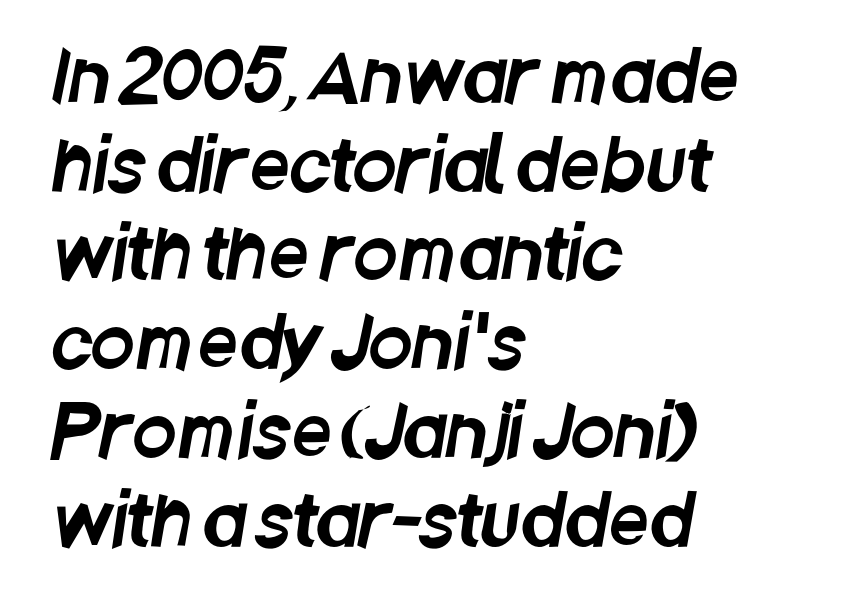
Q: Is the typeface a serif or a sans-serif typeface? A: Sans-serif.
Q: Is the text underlined? A: No.
Q: How is the paragraph aligned? A: Left-aligned.
Q: Is the spacing between letters normal or unusually wide? A: Normal.
Q: Is the spacing between lines tight, normal or loose? A: Normal.
Q: Width (condensed, normal, or wide)? A: Condensed.
Q: Stroke contrast? A: Low.
Q: x-height? A: Large.
Q: Monospaced? A: No.
